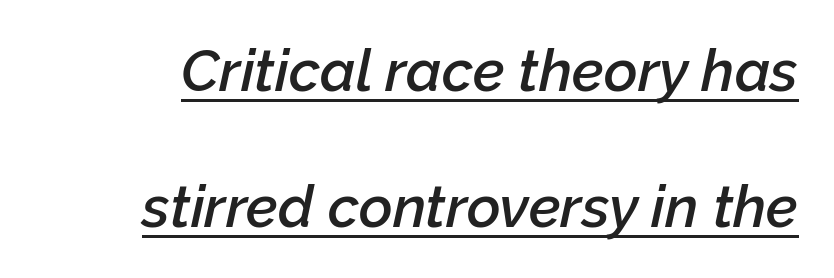
The image shows 58 px semibold type, italic (leaning right); set loose line spacing (2.35x), normal letter spacing, underlined; low stroke contrast and a medium x-height.
